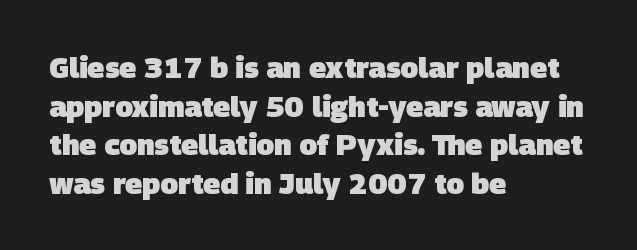
Descenders hang freely into open space. Are there feet on the stems? There aren't — it's a sans. Do the characters align in a grid? No, the font is proportional. Observe the ordinary spacing: letters are neighbours, not strangers. What weight is shown? A full bold with thick strokes.
